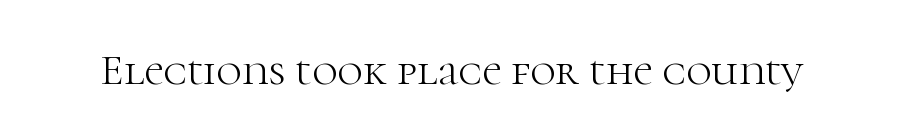
Q: Is the text bold? A: No.
Q: Is the text italic (slanted)? A: No, it is upright.
Q: Is the typeface a serif or a sans-serif typeface? A: Serif.
Q: Is the text underlined? A: No.
Q: Is the spacing between letters normal or unusually wide? A: Normal.
Q: Width (condensed, normal, or wide)? A: Normal.
Q: Stroke contrast? A: High.
Q: x-height? A: Medium.
Q: Monospaced? A: No.
